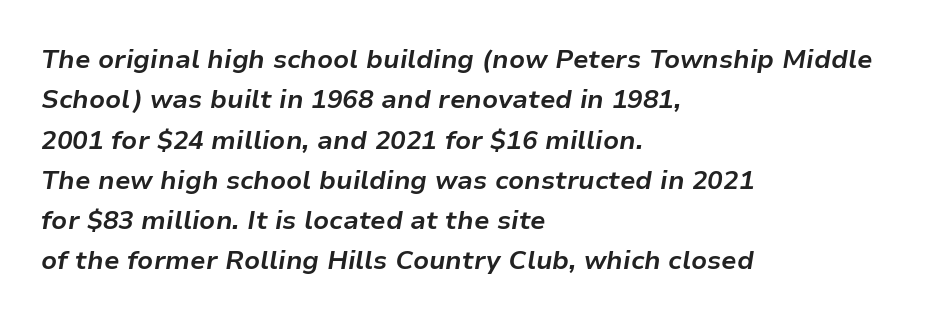
Q: Is the text bold? A: Yes.
Q: Is the text italic (slanted)? A: Yes, it leans right by about 9 degrees.
Q: Is the text underlined? A: No.
Q: How is the paragraph aligned? A: Left-aligned.
Q: Is the spacing between letters normal or unusually wide? A: Normal.
Q: Is the spacing between lines tight, normal or loose? A: Normal.
